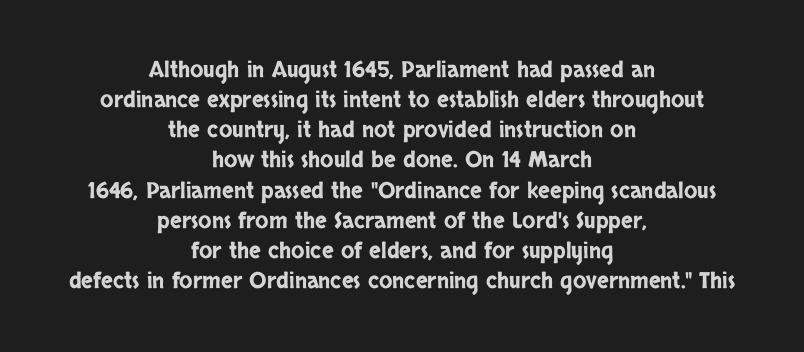
Q: Is the text italic (slanted)? A: No, it is upright.
Q: Is the text underlined? A: No.
Q: How is the paragraph aligned? A: Centered.
Q: Is the spacing between letters normal or unusually wide? A: Normal.
Q: Is the spacing between lines tight, normal or loose? A: Normal.
